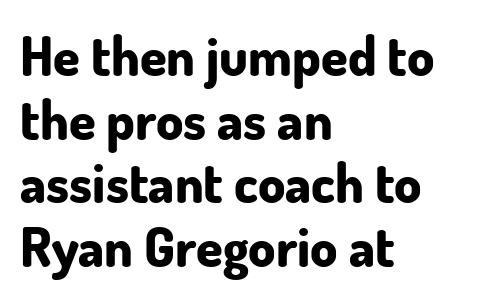
The image shows 54 px bold sans-serif type, upright; set left-aligned, line spacing 1.18x, normal letter spacing, not underlined; low stroke contrast and a small x-height.
